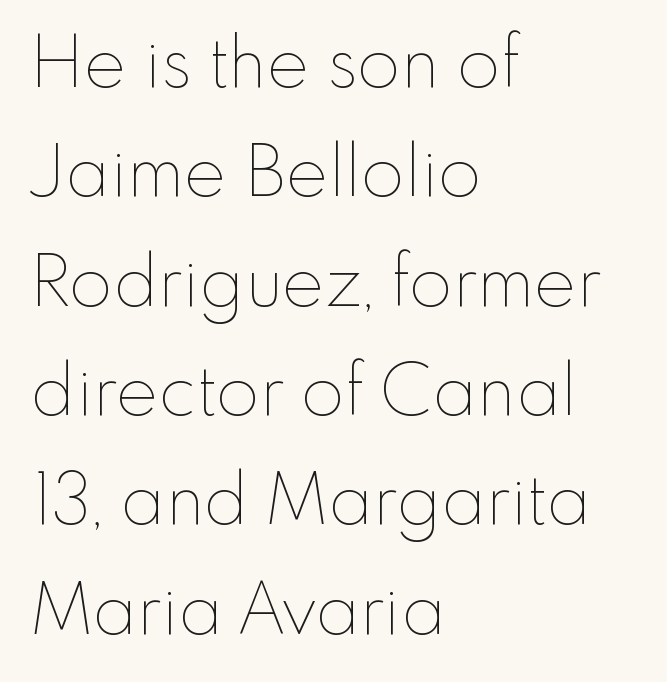
The image shows 71 px thin type, upright; set left-aligned, normal line spacing (1.54x), normal letter spacing, not underlined; low stroke contrast and a small x-height.
